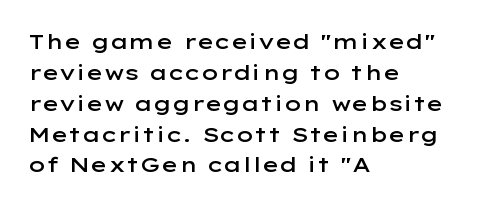
Q: Is the text bold? A: Semi-bold.
Q: Is the text italic (slanted)? A: No, it is upright.
Q: Is the text underlined? A: No.
Q: How is the paragraph aligned? A: Left-aligned.
Q: Is the spacing between letters normal or unusually wide? A: Normal.
Q: Is the spacing between lines tight, normal or loose? A: Normal.
